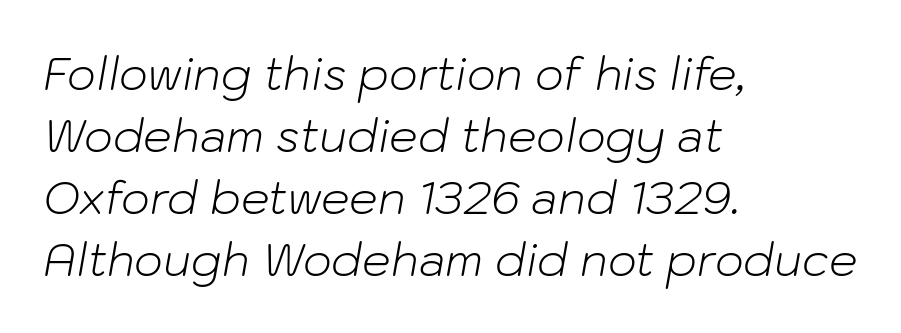
Q: Is the text bold? A: No.
Q: Is the text italic (slanted)? A: Yes, it leans right by about 10 degrees.
Q: Is the text underlined? A: No.
Q: How is the paragraph aligned? A: Left-aligned.
Q: Is the spacing between letters normal or unusually wide? A: Normal.
Q: Is the spacing between lines tight, normal or loose? A: Normal.
Q: Width (condensed, normal, or wide)? A: Normal.
Q: Stroke contrast? A: Low.
Q: x-height? A: Medium.
Q: Monospaced? A: No.
